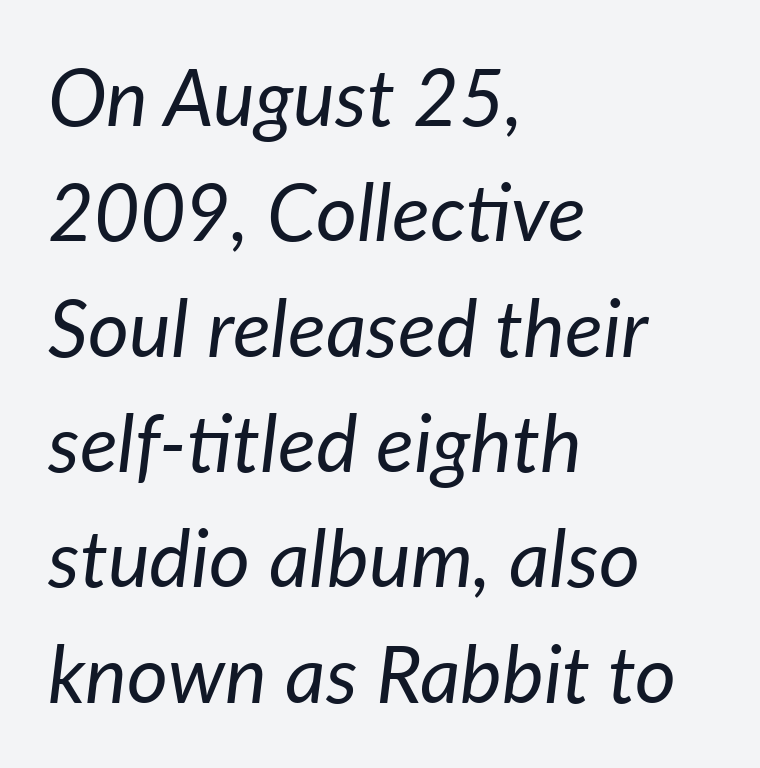
The image shows 79 px regular-weight type, italic (leaning right); set left-aligned, normal line spacing (1.46x), normal letter spacing, not underlined; low stroke contrast and a medium x-height.
